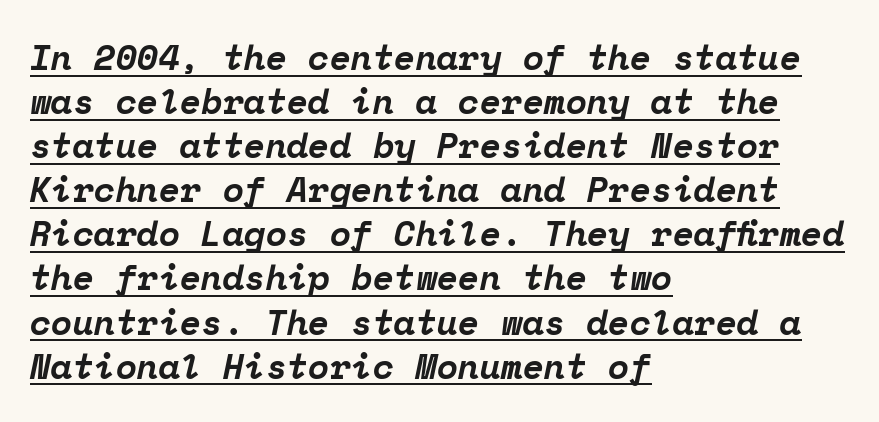
Characters follow at the spacing the type designer built in. The letters are slanted; this is an italic face. You can tell from the footed stems that serif type was used. All the whitespace from short lines collects on the right. The passage shown is underscored from start to finish.
